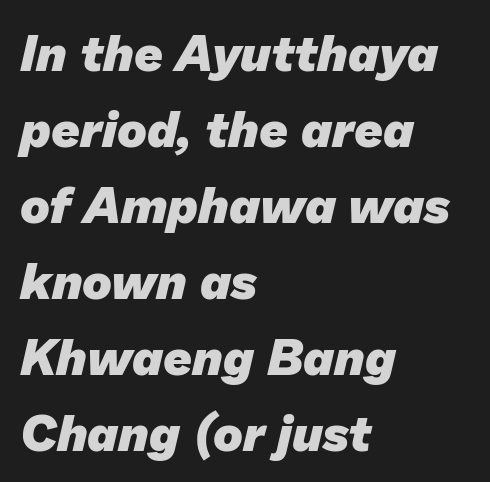
Q: Is the text bold? A: Yes.
Q: Is the typeface a serif or a sans-serif typeface? A: Sans-serif.
Q: Is the text underlined? A: No.
Q: How is the paragraph aligned? A: Left-aligned.
Q: Is the spacing between letters normal or unusually wide? A: Normal.
Q: Is the spacing between lines tight, normal or loose? A: Normal.
Q: Width (condensed, normal, or wide)? A: Normal.
Q: Stroke contrast? A: Low.
Q: x-height? A: Medium.
Q: Monospaced? A: No.
